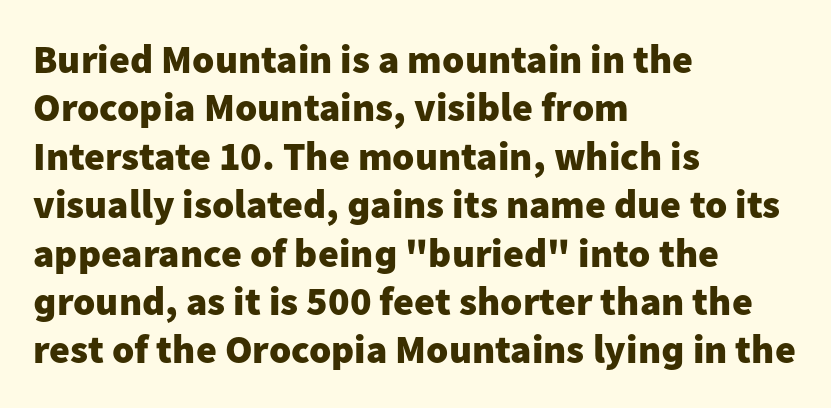
Each glyph is drawn with heavy, bold strokes. This is the regular roman posture of the typeface. Do the characters align in a grid? No, the font is proportional. The glyphs are unaccompanied by any horizontal stroke below them. Type style note: lacks serifs. Every row of glyphs begins at an identical x-position on the left.
